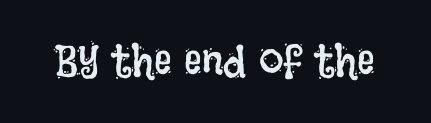
The image shows 44 px regular-weight, condensed type, upright; set normal letter spacing, not underlined; low stroke contrast and a large x-height.
